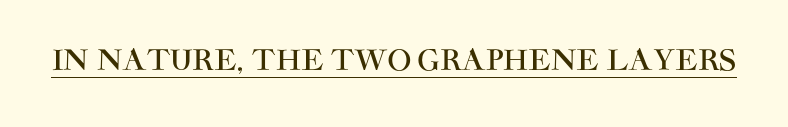
A typesetter would label this face a sans. Vertical strokes here are truly vertical. The line texture is even and compact thanks to regular tracking. Quick note: underline on.
